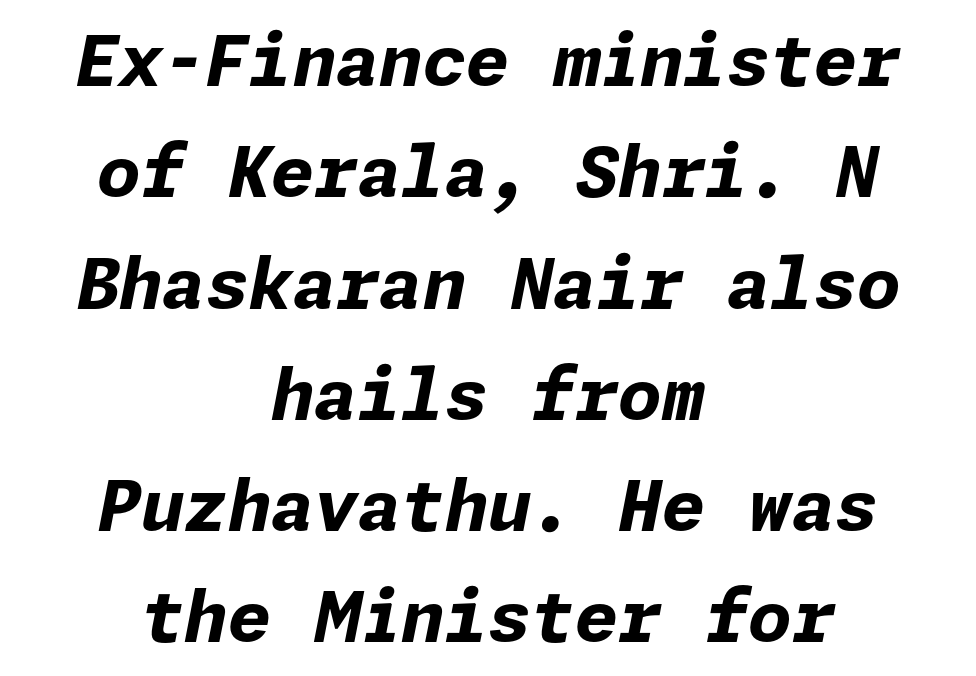
A student would call this center alignment; a typographer would say set centered. Any mark beneath the type? The region is blank. The passage shown is emphatically bold. How would I describe the line gaps? Plain and ordinary. The passage shown has conventional tracking throughout. The glyphs look as if they've been sheared to an angle.
